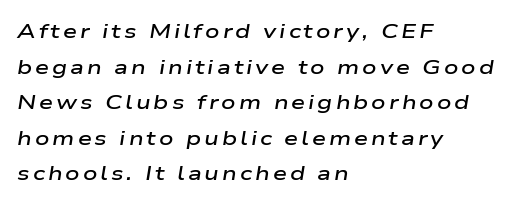
{"italic": "yes", "lean": "right", "slant_degrees": 9, "bold": "semi", "underline": "no", "align": "left", "line_spacing_ratio": 1.78, "glyph_px": 20}
